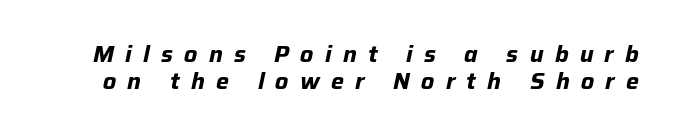
When letters slant like this, we call the style italic. The letters are spread apart with noticeably loose tracking. Glance below the letters and you will spot only blank space. The passage shown is emphatically bold.
